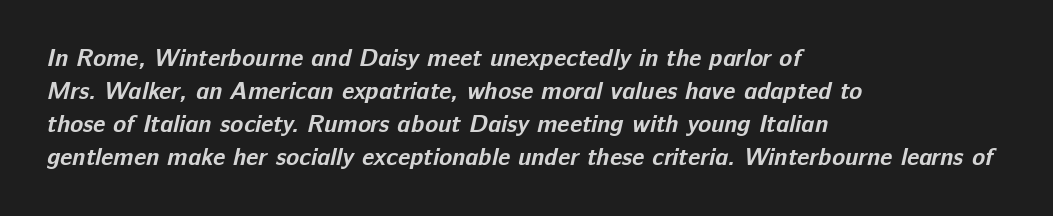
{"bold": "yes", "underline": "no", "align": "left", "line_spacing": "normal", "line_spacing_ratio": 1.37, "letter_spacing": "normal", "letter_spacing_em": 0.0, "glyph_px": 24}
